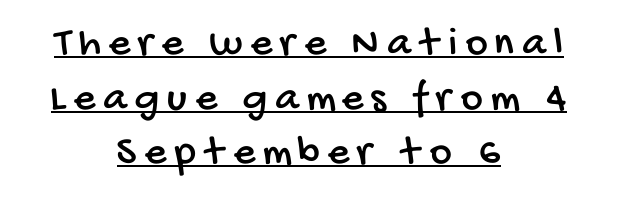
The image shows 42 px condensed sans-serif type; set centered, normal line spacing (1.3x), underlined; low stroke contrast and a large x-height.
